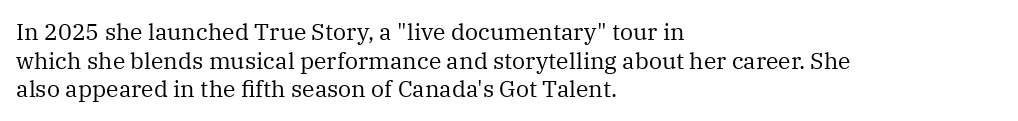
Q: Is the text bold? A: No.
Q: Is the text italic (slanted)? A: No, it is upright.
Q: Is the text underlined? A: No.
Q: How is the paragraph aligned? A: Left-aligned.
Q: Is the spacing between letters normal or unusually wide? A: Normal.
